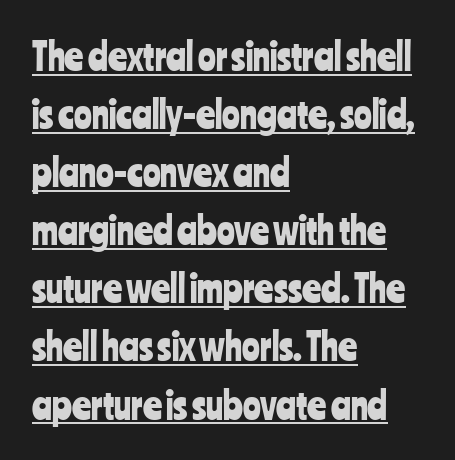
Every stem runs plumb, perpendicular to the baseline. Reading down the column, the eye jumps a familiar distance to each next line. A typographer would call this underscored text. Students, note that the glyphs here touch the page at normal intervals.
